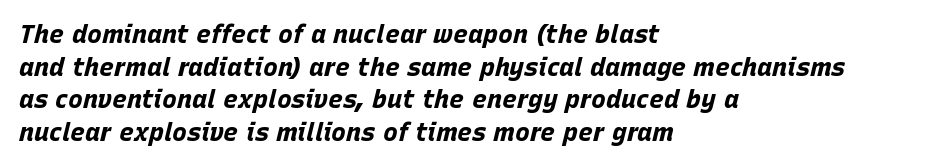
The image shows 25 px bold type, italic (leaning right); set left-aligned, normal line spacing (1.31x), normal letter spacing, not underlined.
